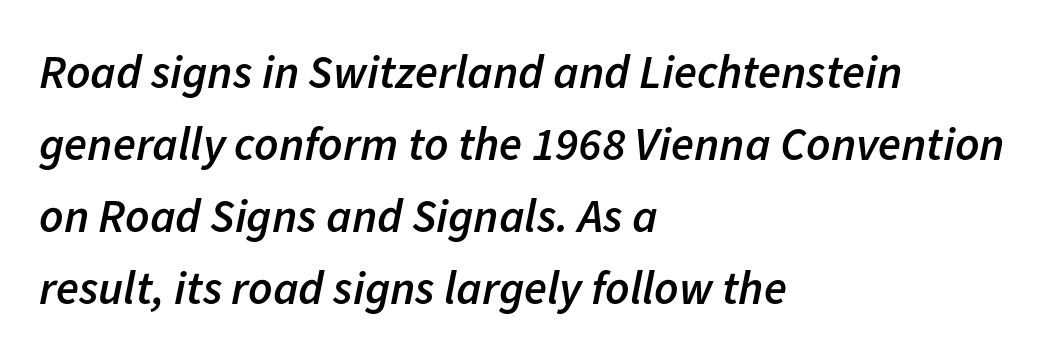
Q: Is the text bold? A: Semi-bold.
Q: Is the text italic (slanted)? A: Yes, it leans right by about 11 degrees.
Q: Is the text underlined? A: No.
Q: How is the paragraph aligned? A: Left-aligned.
Q: Is the spacing between letters normal or unusually wide? A: Normal.
Q: Is the spacing between lines tight, normal or loose? A: Normal.
Q: Width (condensed, normal, or wide)? A: Normal.
Q: Stroke contrast? A: Low.
Q: x-height? A: Medium.
Q: Monospaced? A: No.
